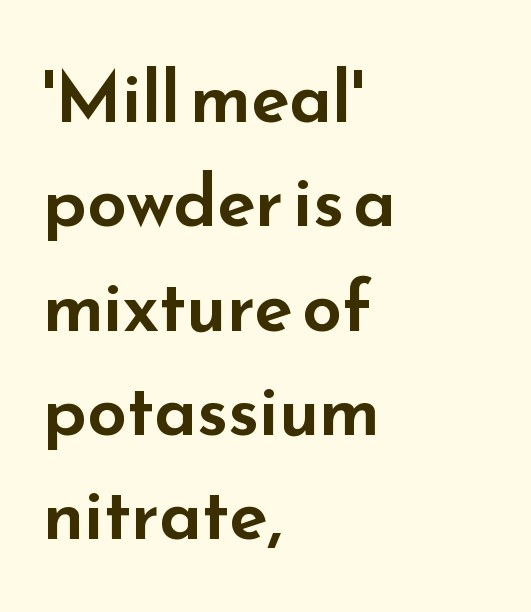
Q: Is the text italic (slanted)? A: No, it is upright.
Q: Is the typeface a serif or a sans-serif typeface? A: Sans-serif.
Q: Is the text underlined? A: No.
Q: How is the paragraph aligned? A: Left-aligned.
Q: Is the spacing between letters normal or unusually wide? A: Normal.
Q: Is the spacing between lines tight, normal or loose? A: Normal.
Q: Width (condensed, normal, or wide)? A: Wide.
Q: Stroke contrast? A: Low.
Q: x-height? A: Small.
Q: Monospaced? A: No.
